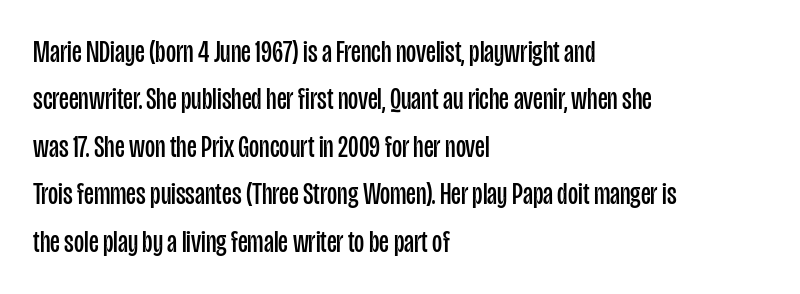
The image shows 31 px regular-weight, condensed sans-serif type, upright; set left-aligned, normal line spacing (1.53x), normal letter spacing, not underlined; low stroke contrast and a large x-height.
